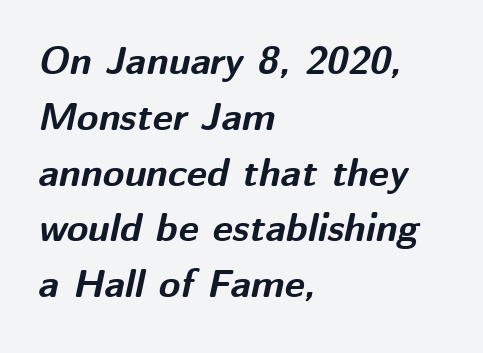
The specimen reads as italic at a glance. Glyph-to-glyph distance matches everyday printed text. Each letter keeps its own natural width here, so spacing adapts to shape. The rendering uses a moderate line-height, typical for paragraphs. Caption: bold face, heavy strokes. The string is rendered with underlining switched off.
